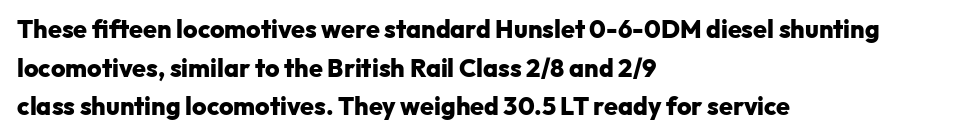
Lines of text with bare space underneath. Default kerning and tracking; the words read as compact shapes. Typeset ragged right — the left edge is the straight one. Regarding leading, the lines here are spaced in the standard way. Every stem runs plumb, perpendicular to the baseline.
